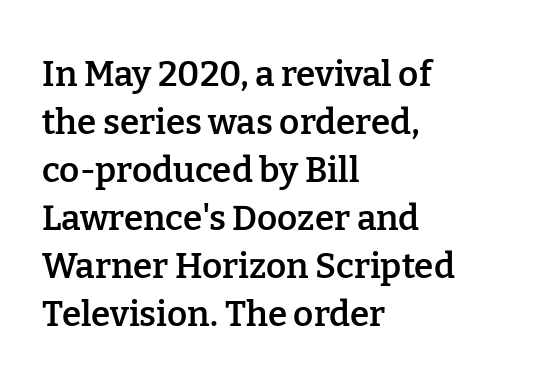
Q: Is the text bold? A: Semi-bold.
Q: Is the text italic (slanted)? A: No, it is upright.
Q: Is the typeface a serif or a sans-serif typeface? A: Serif.
Q: Is the text underlined? A: No.
Q: How is the paragraph aligned? A: Left-aligned.
Q: Is the spacing between letters normal or unusually wide? A: Normal.
Q: Is the spacing between lines tight, normal or loose? A: Normal.
Q: Width (condensed, normal, or wide)? A: Normal.
Q: Stroke contrast? A: Low.
Q: x-height? A: Medium.
Q: Monospaced? A: No.
